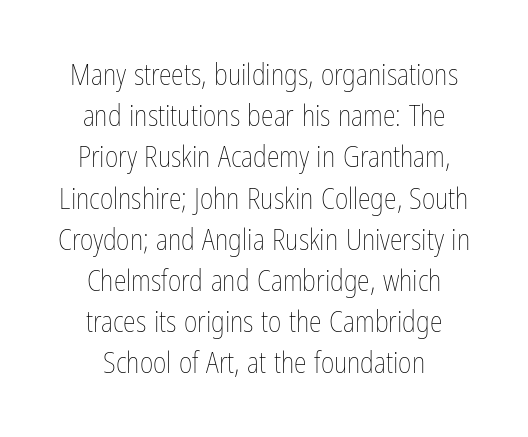
Each word holds together tightly as a unit, with standard inter-letter gaps. The passage shown stacks its lines at a standard gap. The passage is arranged like a title page — every line centered. The letters stand straight up with perfectly vertical stems.
